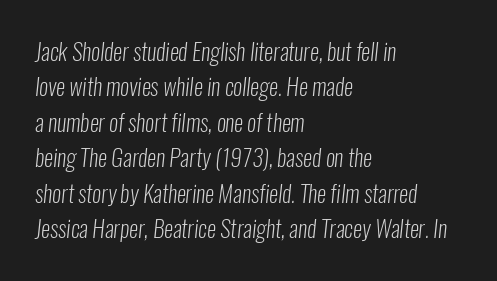
{"bold": "no", "underline": "no", "align": "left", "line_spacing": "normal", "line_spacing_ratio": 1.54, "letter_spacing": "normal", "letter_spacing_em": 0.0, "glyph_px": 23}
